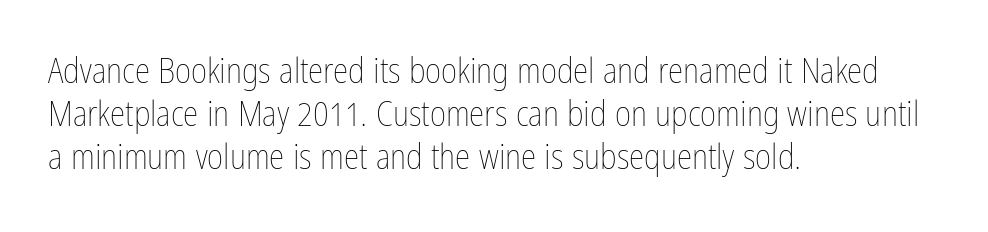
The image shows 35 px thin, condensed type, upright; set left-aligned, line spacing 1.23x, normal letter spacing, not underlined; low stroke contrast and a medium x-height.
